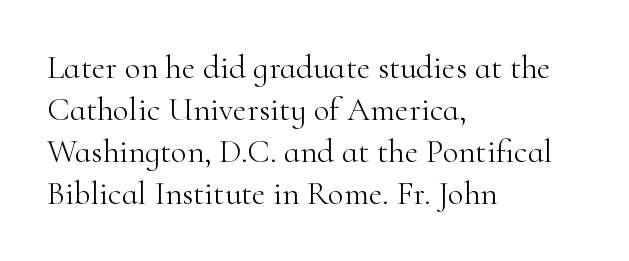
Q: Is the text bold? A: No.
Q: Is the text italic (slanted)? A: No, it is upright.
Q: Is the typeface a serif or a sans-serif typeface? A: Serif.
Q: Is the text underlined? A: No.
Q: How is the paragraph aligned? A: Left-aligned.
Q: Is the spacing between letters normal or unusually wide? A: Normal.
Q: Is the spacing between lines tight, normal or loose? A: Normal.
Q: Width (condensed, normal, or wide)? A: Normal.
Q: Stroke contrast? A: High.
Q: x-height? A: Small.
Q: Monospaced? A: No.
